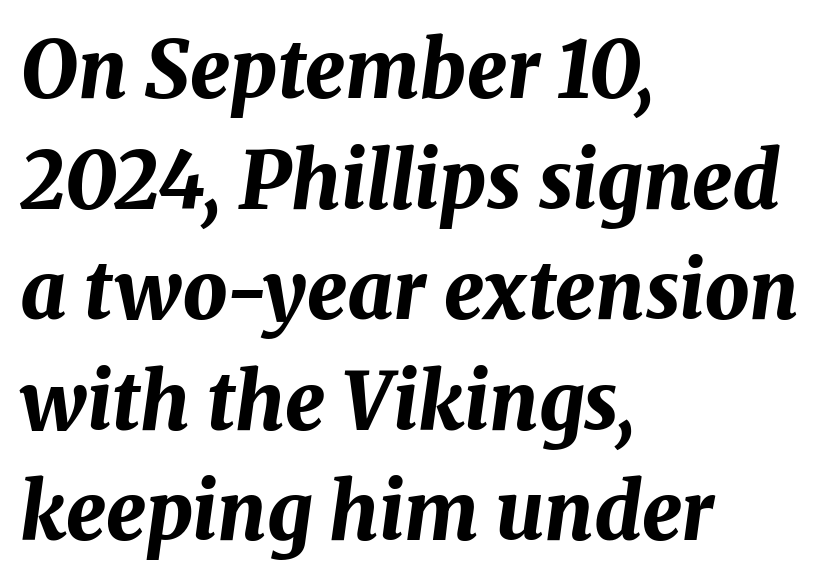
The image shows 79 px bold type, italic (leaning right); set left-aligned, normal line spacing (1.4x), normal letter spacing, not underlined; medium stroke contrast and a medium x-height.
